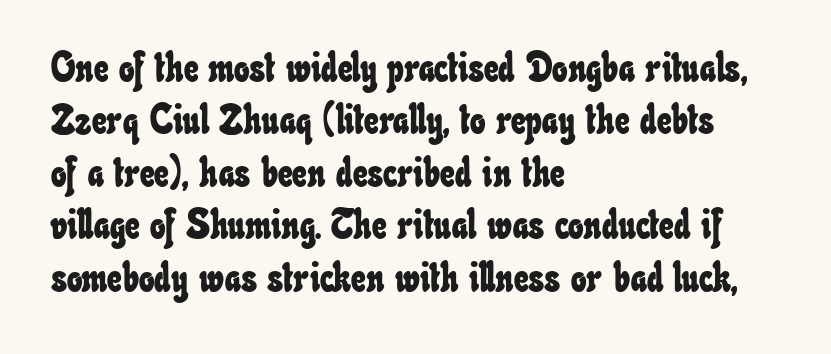
{"width": "condensed", "stroke_contrast": "low", "x_height": "small", "monospaced": "no", "underline": "no", "align": "left", "line_spacing": "normal", "line_spacing_ratio": 1.28, "letter_spacing": "normal", "letter_spacing_em": 0.0, "glyph_px": 41}
